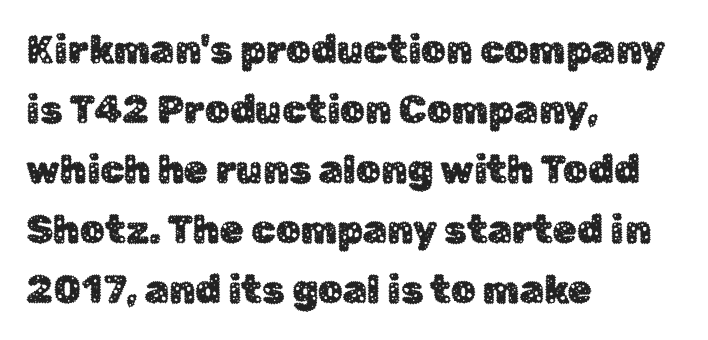
{"serif": "no", "italic": "no", "width": "normal", "stroke_contrast": "low", "x_height": "medium", "monospaced": "no", "underline": "no", "align": "left", "line_spacing": "normal", "line_spacing_ratio": 1.54, "letter_spacing": "normal", "letter_spacing_em": 0.0, "glyph_px": 39}
